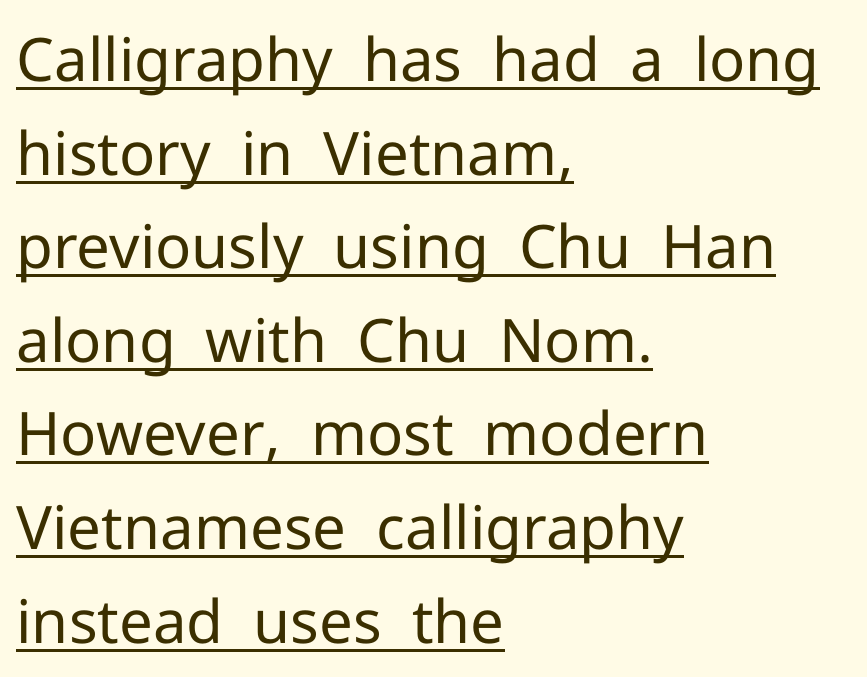
{"serif": "no", "italic": "no", "bold": "no", "weight": "regular", "width": "normal", "stroke_contrast": "low", "x_height": "medium", "monospaced": "no", "underline": "yes", "align": "left", "line_spacing": "normal", "line_spacing_ratio": 1.56, "letter_spacing": "normal", "letter_spacing_em": 0.0, "glyph_px": 60}
